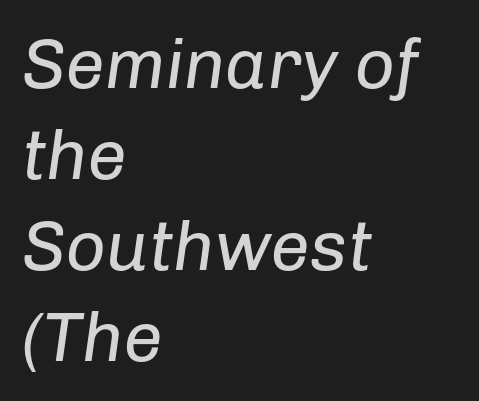
The image shows 70 px regular-weight type, italic (leaning right); set left-aligned, normal line spacing (1.3x), normal letter spacing, not underlined; low stroke contrast and a medium x-height.
